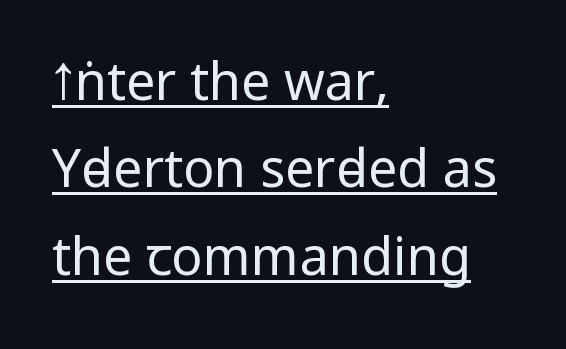
{"serif": "no", "italic": "no", "bold": "no", "weight": "regular", "width": "condensed", "stroke_contrast": "low", "x_height": "large", "monospaced": "no", "underline": "yes", "align": "left", "line_spacing": "normal", "line_spacing_ratio": 1.68, "letter_spacing": "normal", "letter_spacing_em": 0.0, "glyph_px": 52}
